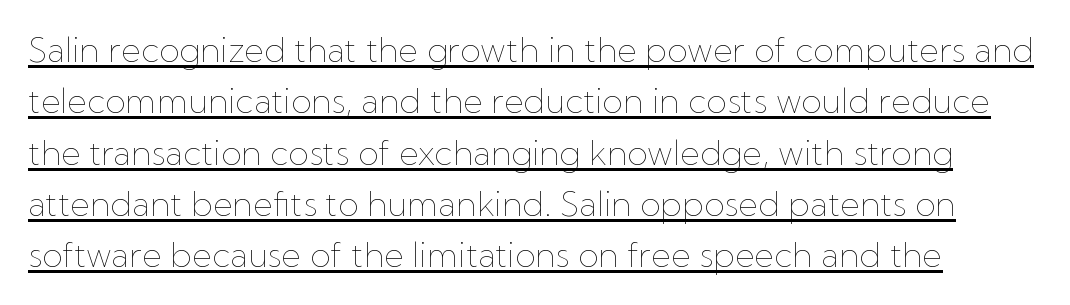
The image shows 34 px thin type, upright; set normal line spacing (1.51x), normal letter spacing, underlined; low stroke contrast and a medium x-height.
